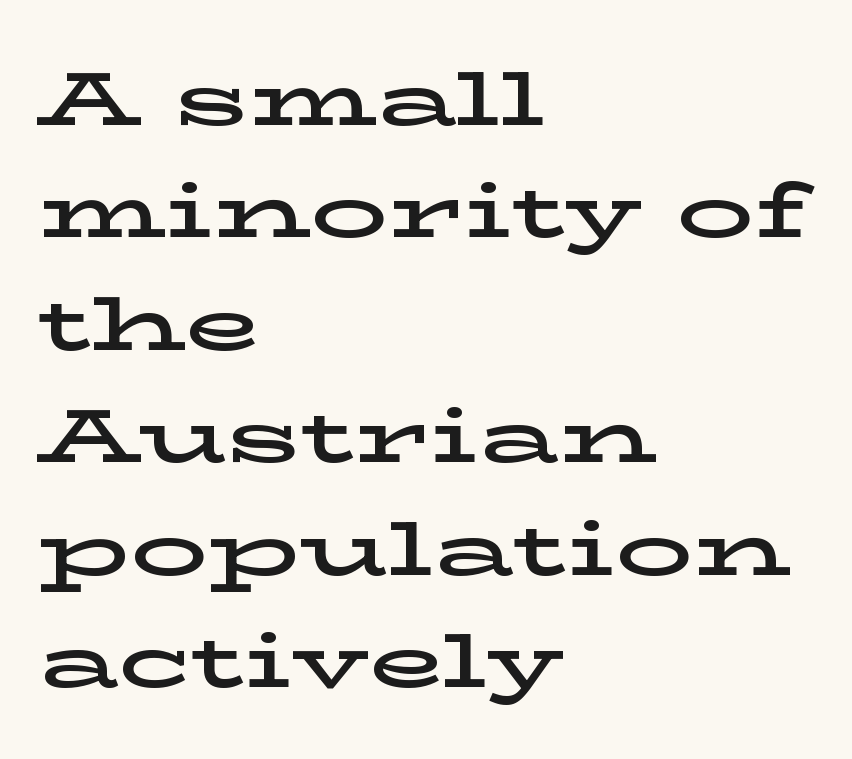
Proportional: the letters do not fall into vertical columns. Successive baselines arrive at the customary interval. The setting favours the left margin, as ordinary paragraphs usually do. How are the letters spaced? Ordinarily, with no added tracking.
